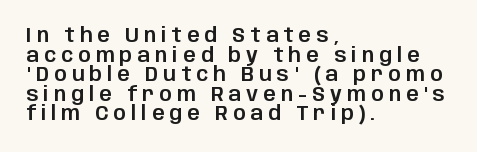
Typeset ragged right — the left edge is the straight one. Does the lettering tilt? It doesn't — this is upright. Vertical spacing — tight. The zone under the glyphs is completely vacant. Short note: letters widely spaced.
